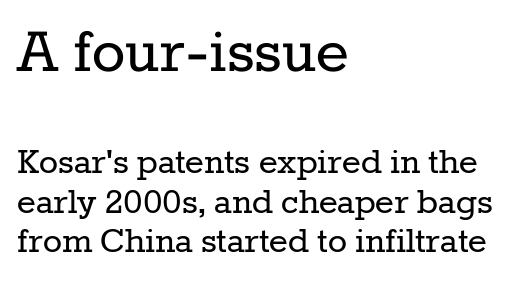
{"serif": "yes", "italic": "no", "bold": "no", "weight": "regular", "width": "normal", "stroke_contrast": "low", "x_height": "medium", "monospaced": "no", "underline": "no", "align": "left", "line_spacing": "tight", "line_spacing_ratio": 0.99, "letter_spacing": "normal", "letter_spacing_em": 0.0, "larger_block": "first", "size_ratio": 1.75, "glyph_px": 70}
